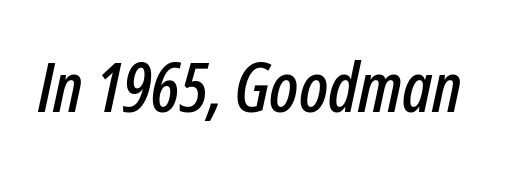
The image shows 69 px condensed type, italic (leaning right); set normal letter spacing, not underlined; low stroke contrast and a medium x-height.
